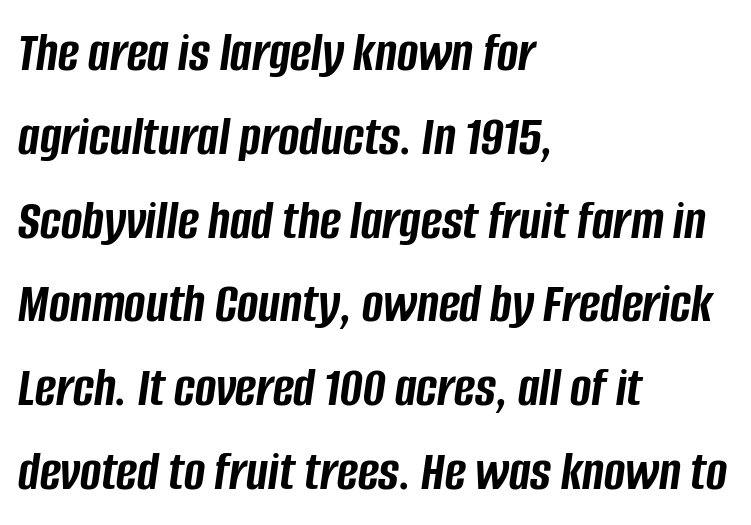
A dark, heavy texture on the line: the type is bold. The gaps between neighbouring characters are ordinary and unremarkable. The rendering uses natural spacing where letterforms have individual widths. A normal amount of white space separates one row of letters from the next. The passage shown leans; its letterforms are oblique.
